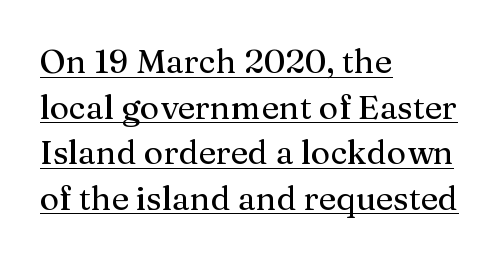
{"serif": "yes", "italic": "no", "width": "normal", "stroke_contrast": "medium", "x_height": "medium", "monospaced": "no", "underline": "yes", "align": "left", "line_spacing": "normal", "line_spacing_ratio": 1.38, "letter_spacing": "normal", "letter_spacing_em": 0.0, "glyph_px": 33}
